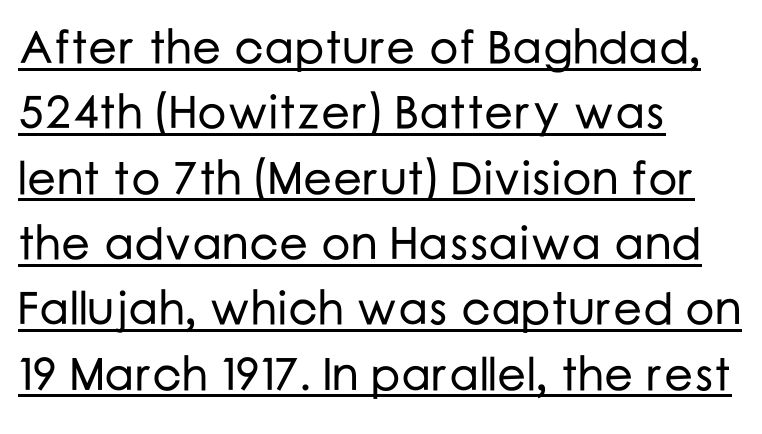
Q: Is the text italic (slanted)? A: No, it is upright.
Q: Is the typeface a serif or a sans-serif typeface? A: Sans-serif.
Q: Is the text underlined? A: Yes.
Q: How is the paragraph aligned? A: Left-aligned.
Q: Is the spacing between letters normal or unusually wide? A: Normal.
Q: Is the spacing between lines tight, normal or loose? A: Normal.
Q: Width (condensed, normal, or wide)? A: Normal.
Q: Stroke contrast? A: Low.
Q: x-height? A: Medium.
Q: Monospaced? A: No.
